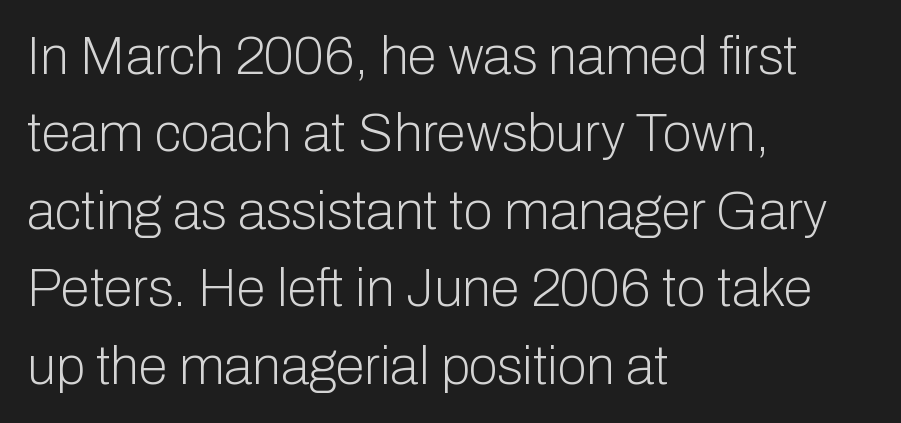
{"serif": "no", "italic": "no", "bold": "no", "weight": "light", "width": "normal", "stroke_contrast": "low", "x_height": "medium", "monospaced": "no", "underline": "no", "align": "left", "line_spacing": "normal", "line_spacing_ratio": 1.46, "letter_spacing": "normal", "letter_spacing_em": 0.0, "glyph_px": 53}
